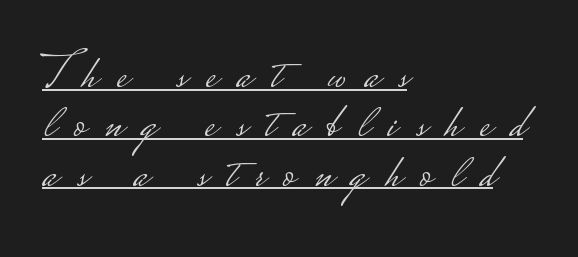
{"serif": "no", "bold": "no", "weight": "light", "width": "wide", "stroke_contrast": "low", "monospaced": "no", "underline": "yes", "align": "left", "line_spacing": "tight", "line_spacing_ratio": 1.03, "letter_spacing": "wide", "letter_spacing_em": 0.4, "glyph_px": 48}
